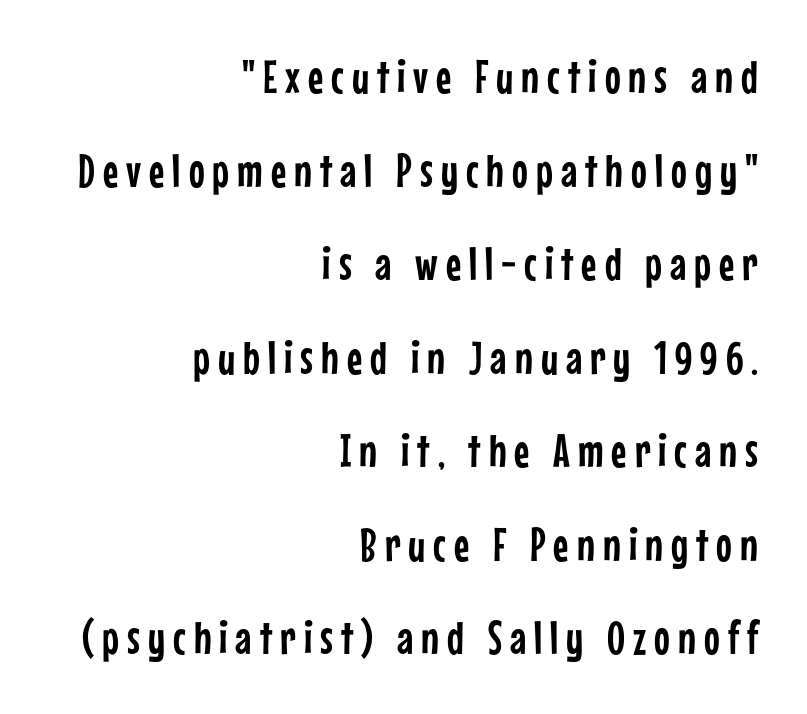
{"serif": "no", "italic": "no", "width": "condensed", "stroke_contrast": "low", "x_height": "medium", "monospaced": "no", "underline": "no", "align": "right", "line_spacing": "loose", "line_spacing_ratio": 1.99, "glyph_px": 47}
